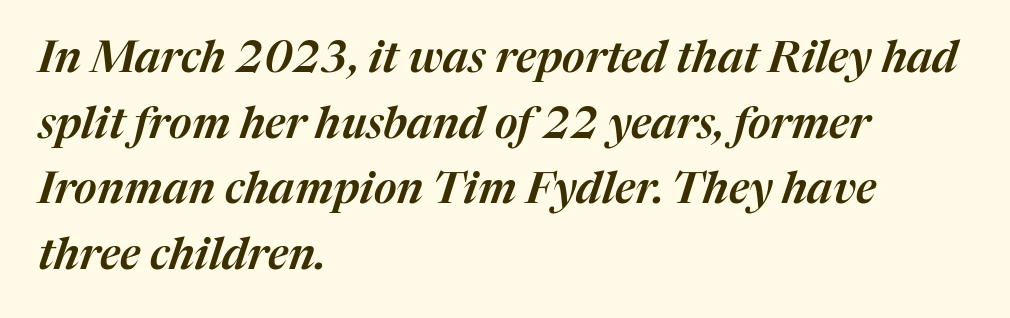
{"italic": "yes", "lean": "right", "slant_degrees": 17, "width": "normal", "stroke_contrast": "medium", "x_height": "medium", "monospaced": "no", "underline": "no", "align": "left", "line_spacing": "normal", "line_spacing_ratio": 1.49, "letter_spacing": "normal", "letter_spacing_em": 0.0, "glyph_px": 44}
